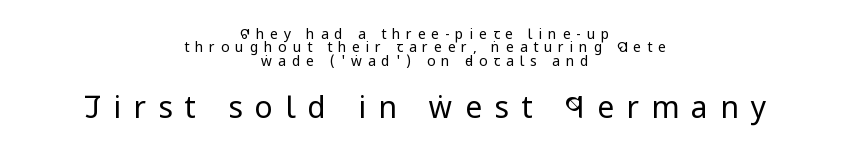
{"serif": "no", "italic": "no", "bold": "no", "weight": "regular", "width": "condensed", "stroke_contrast": "low", "x_height": "large", "monospaced": "no", "underline": "no", "align": "center", "line_spacing": "tight", "line_spacing_ratio": 0.95, "letter_spacing": "wide", "letter_spacing_em": 0.41, "larger_block": "second", "size_ratio": 2.14, "glyph_px": 30}
